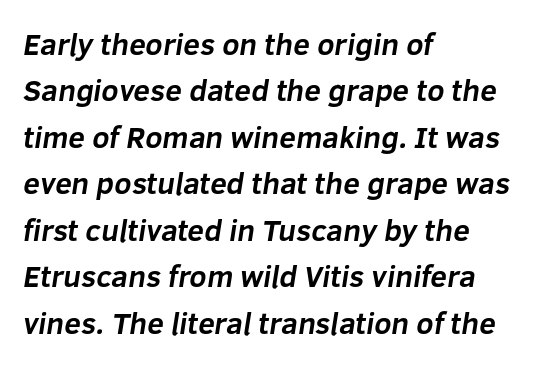
The image shows 30 px bold sans-serif type; set left-aligned, normal line spacing (1.55x), normal letter spacing, not underlined; low stroke contrast and a medium x-height.
